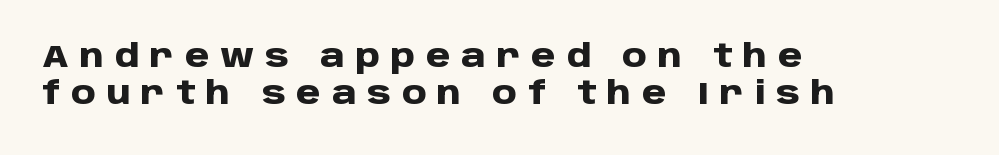
{"serif": "no", "italic": "no", "bold": "yes", "weight": "heavy", "width": "normal", "stroke_contrast": "low", "x_height": "large", "monospaced": "no", "underline": "no", "align": "left", "line_spacing_ratio": 1.2, "letter_spacing": "wide", "letter_spacing_em": 0.35, "glyph_px": 31}
